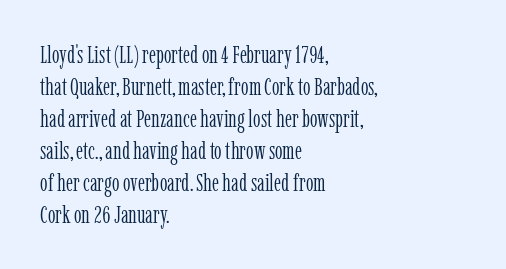
Q: Is the text bold? A: No.
Q: Is the text italic (slanted)? A: No, it is upright.
Q: Is the text underlined? A: No.
Q: How is the paragraph aligned? A: Left-aligned.
Q: Is the spacing between letters normal or unusually wide? A: Normal.
Q: Is the spacing between lines tight, normal or loose? A: Normal.
